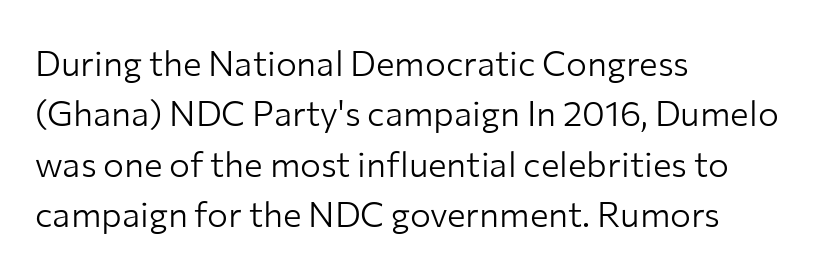
The image shows 35 px light sans-serif type, upright; set left-aligned, normal line spacing (1.44x), normal letter spacing, not underlined; low stroke contrast and a medium x-height.
